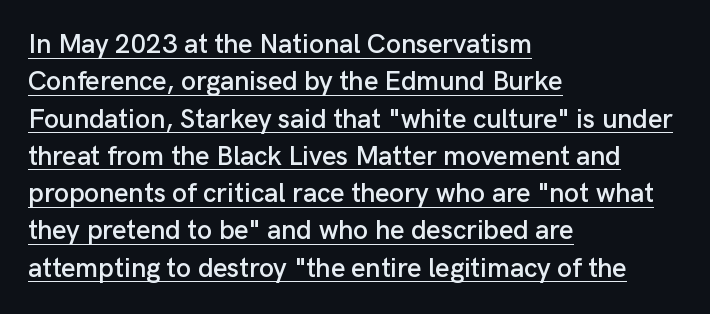
The image shows 27 px text type, upright; set left-aligned, normal line spacing (1.38x), normal letter spacing, underlined.
